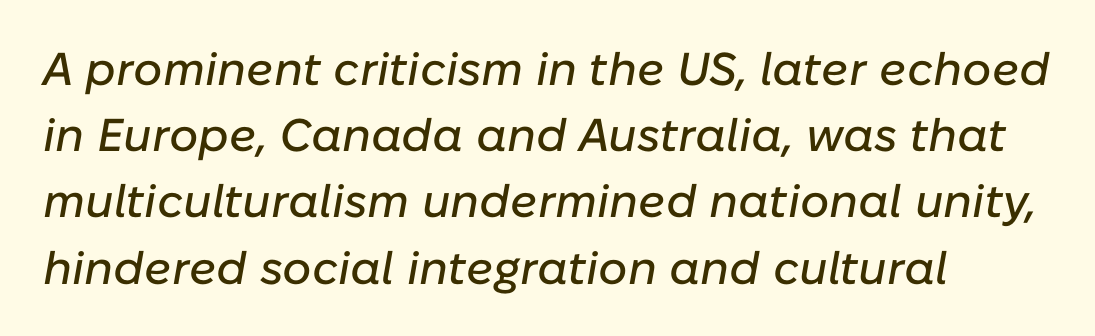
The passage shown stacks its lines at a standard gap. The axis of the letterforms is tilted away from vertical. These lines are rendered in a variable-pitch font. The paragraph has a hard left edge and a soft right edge. The tracking reads as untouched default to a designer's eye.
